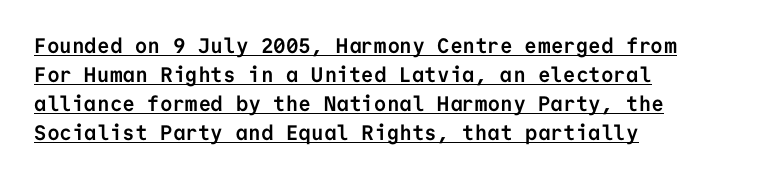
{"italic": "no", "bold": "yes", "underline": "yes", "align": "left", "line_spacing": "normal", "line_spacing_ratio": 1.38, "letter_spacing": "normal", "letter_spacing_em": 0.0, "glyph_px": 21}
